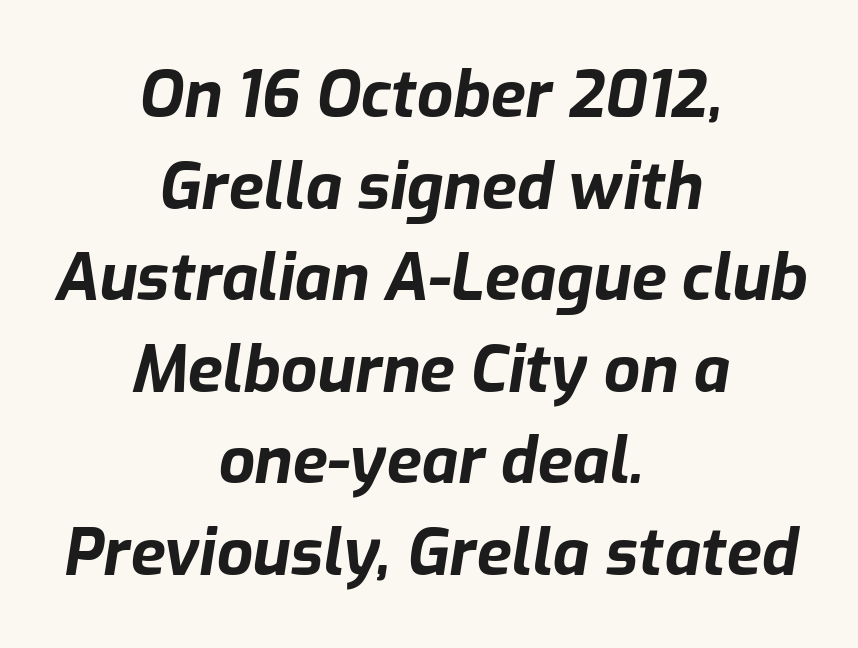
Q: Is the text bold? A: Yes.
Q: Is the text italic (slanted)? A: Yes, it leans right by about 9 degrees.
Q: Is the text underlined? A: No.
Q: How is the paragraph aligned? A: Centered.
Q: Is the spacing between letters normal or unusually wide? A: Normal.
Q: Is the spacing between lines tight, normal or loose? A: Normal.
Q: Width (condensed, normal, or wide)? A: Normal.
Q: Stroke contrast? A: Low.
Q: x-height? A: Medium.
Q: Monospaced? A: No.
